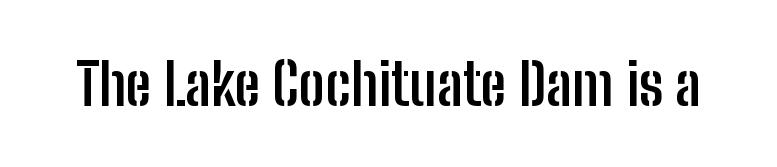
Q: Is the text bold? A: Yes.
Q: Is the text italic (slanted)? A: No, it is upright.
Q: Is the typeface a serif or a sans-serif typeface? A: Sans-serif.
Q: Is the text underlined? A: No.
Q: Is the spacing between letters normal or unusually wide? A: Normal.
Q: Width (condensed, normal, or wide)? A: Condensed.
Q: Stroke contrast? A: Low.
Q: x-height? A: Medium.
Q: Monospaced? A: No.
